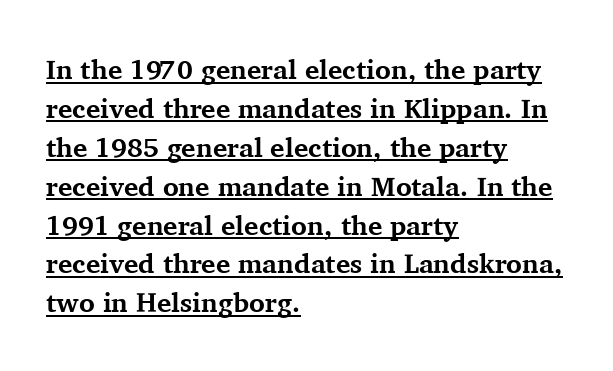
{"italic": "no", "bold": "yes", "underline": "yes", "align": "left", "line_spacing": "normal", "line_spacing_ratio": 1.44, "letter_spacing": "normal", "letter_spacing_em": 0.0, "glyph_px": 27}
